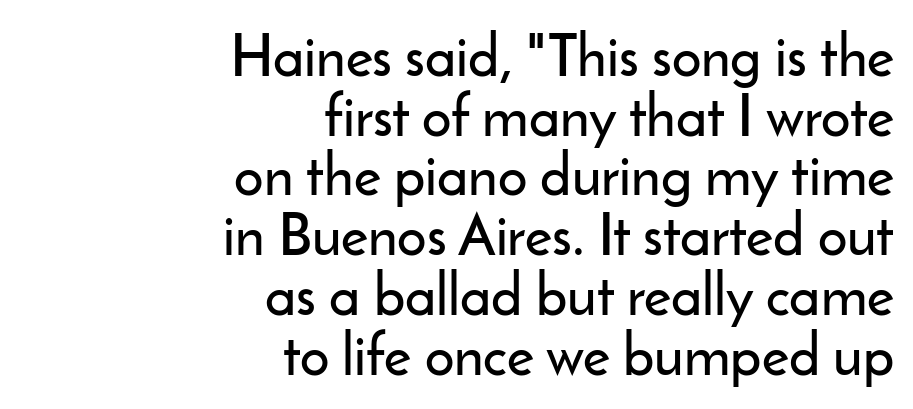
The image shows 58 px sans-serif type, upright; set right-aligned, tight line spacing (1.03x), normal letter spacing, not underlined; low stroke contrast and a small x-height.
